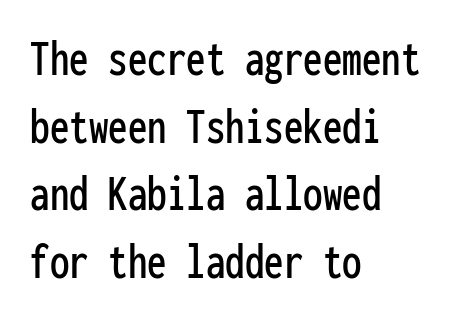
The image shows 52 px condensed sans-serif type, upright, monospaced; set left-aligned, normal line spacing (1.3x), normal letter spacing, not underlined; low stroke contrast and a medium x-height.
